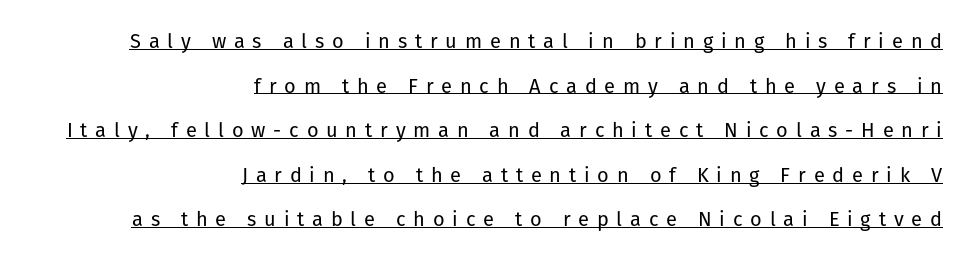
Q: Is the text bold? A: No.
Q: Is the text italic (slanted)? A: No, it is upright.
Q: Is the text underlined? A: Yes.
Q: How is the paragraph aligned? A: Right-aligned.
Q: Is the spacing between letters normal or unusually wide? A: Unusually wide.
Q: Is the spacing between lines tight, normal or loose? A: Loose.
